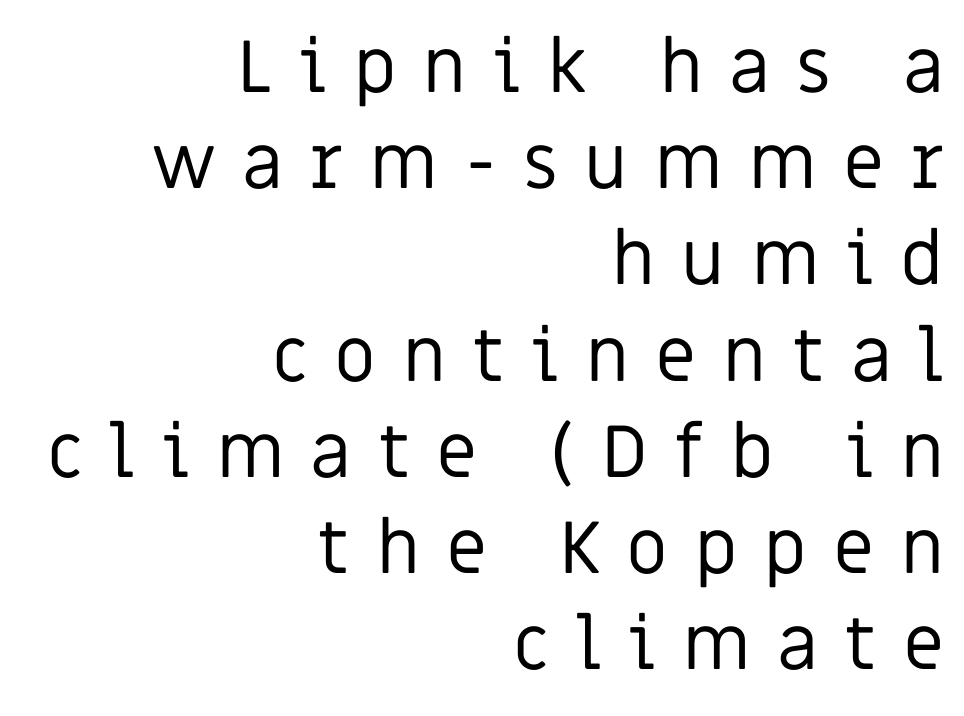
Q: Is the text bold? A: No.
Q: Is the text italic (slanted)? A: No, it is upright.
Q: Is the typeface a serif or a sans-serif typeface? A: Sans-serif.
Q: Is the text underlined? A: No.
Q: How is the paragraph aligned? A: Right-aligned.
Q: Is the spacing between letters normal or unusually wide? A: Unusually wide.
Q: Is the spacing between lines tight, normal or loose? A: Normal.
Q: Width (condensed, normal, or wide)? A: Normal.
Q: Stroke contrast? A: Low.
Q: x-height? A: Large.
Q: Monospaced? A: No.
